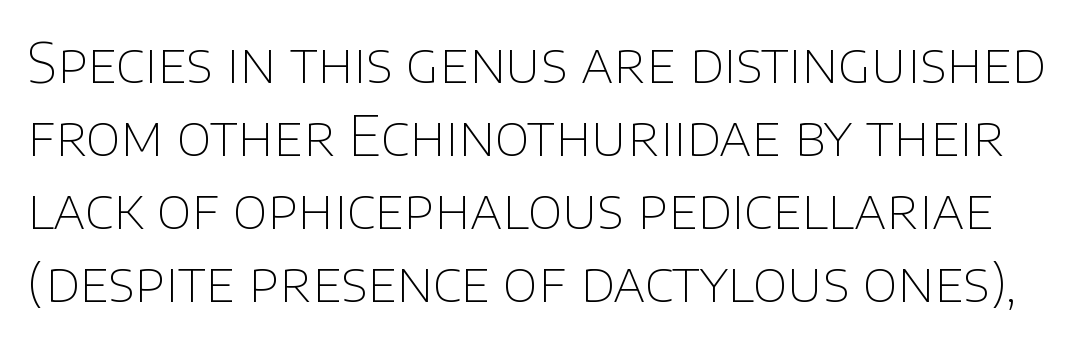
Q: Is the text bold? A: No.
Q: Is the text italic (slanted)? A: No, it is upright.
Q: Is the typeface a serif or a sans-serif typeface? A: Sans-serif.
Q: Is the text underlined? A: No.
Q: Is the spacing between letters normal or unusually wide? A: Normal.
Q: Is the spacing between lines tight, normal or loose? A: Normal.
Q: Width (condensed, normal, or wide)? A: Normal.
Q: Stroke contrast? A: Low.
Q: x-height? A: Large.
Q: Monospaced? A: No.
